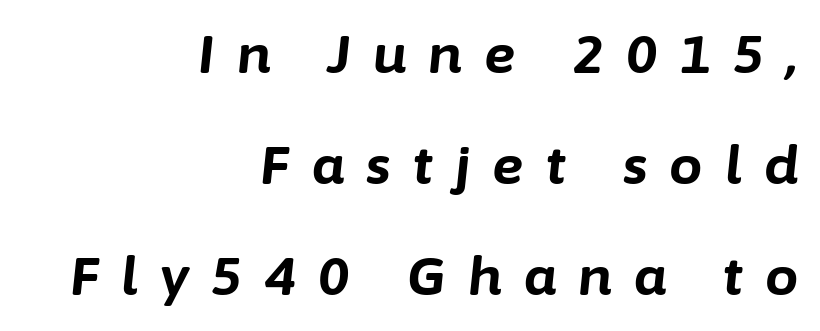
{"italic": "yes", "lean": "right", "slant_degrees": 6, "bold": "yes", "weight": "bold", "width": "normal", "stroke_contrast": "low", "x_height": "medium", "monospaced": "no", "underline": "no", "align": "right", "line_spacing": "loose", "line_spacing_ratio": 2.09, "letter_spacing": "wide", "letter_spacing_em": 0.42, "glyph_px": 53}
